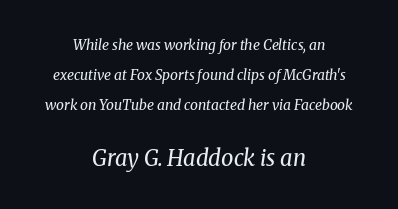
Q: Is the text bold? A: No.
Q: Is the text italic (slanted)? A: Yes, it leans right by about 8 degrees.
Q: Is the text underlined? A: No.
Q: How is the paragraph aligned? A: Centered.
Q: Is the spacing between letters normal or unusually wide? A: Normal.
Q: Is the spacing between lines tight, normal or loose? A: Loose.
Q: Which block of text is set in a larger size, the first (top) or the second (bottom)? A: The second (bottom) one.
